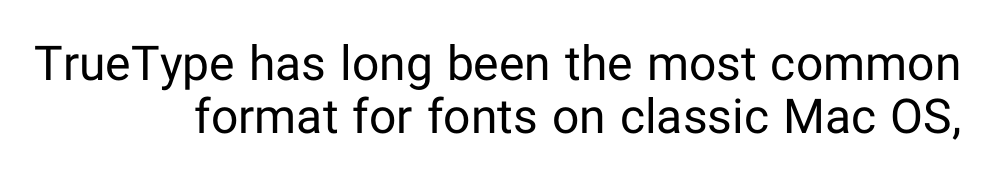
{"serif": "no", "italic": "no", "bold": "no", "weight": "regular", "width": "normal", "stroke_contrast": "low", "x_height": "medium", "monospaced": "no", "underline": "no", "align": "right", "line_spacing": "tight", "line_spacing_ratio": 1.1, "letter_spacing": "normal", "letter_spacing_em": 0.0, "glyph_px": 48}
